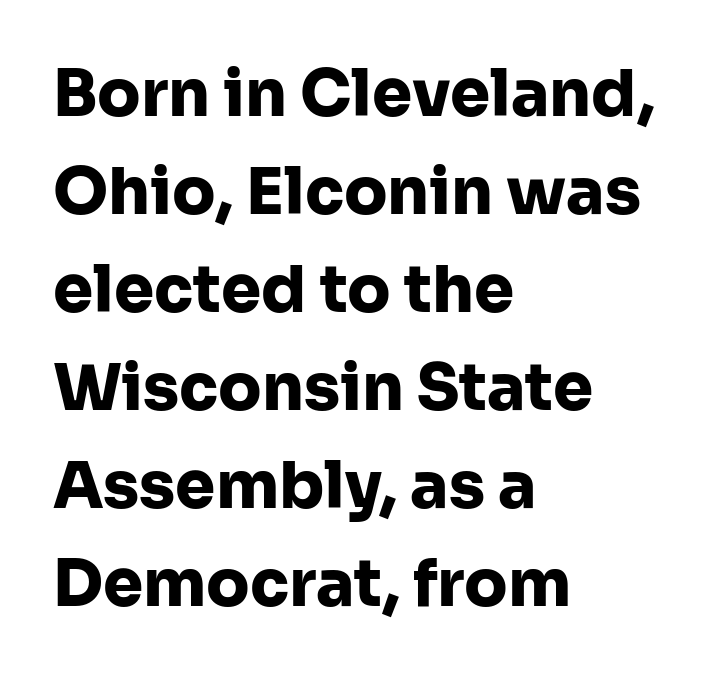
{"serif": "no", "italic": "no", "bold": "yes", "weight": "heavy", "width": "normal", "stroke_contrast": "low", "x_height": "medium", "monospaced": "no", "underline": "no", "align": "left", "line_spacing": "normal", "line_spacing_ratio": 1.53, "letter_spacing": "normal", "letter_spacing_em": 0.0, "glyph_px": 64}
